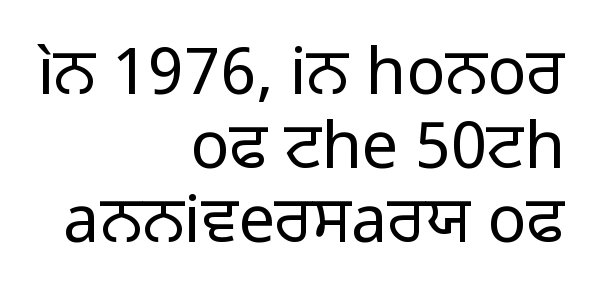
The image shows 65 px regular-weight sans-serif type, upright; set right-aligned, tight line spacing (1.14x), normal letter spacing, not underlined; low stroke contrast and a medium x-height.
